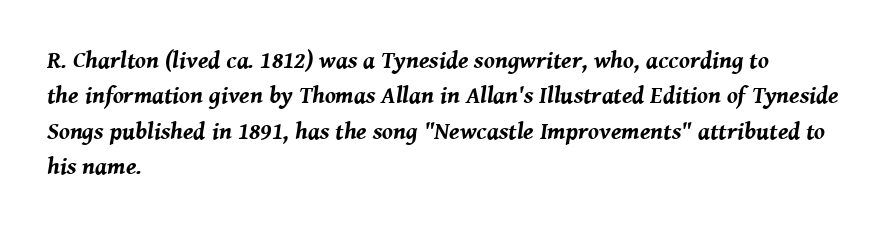
Q: Is the text bold? A: Yes.
Q: Is the text italic (slanted)? A: Yes, it leans right by about 8 degrees.
Q: Is the text underlined? A: No.
Q: How is the paragraph aligned? A: Left-aligned.
Q: Is the spacing between letters normal or unusually wide? A: Normal.
Q: Is the spacing between lines tight, normal or loose? A: Normal.
